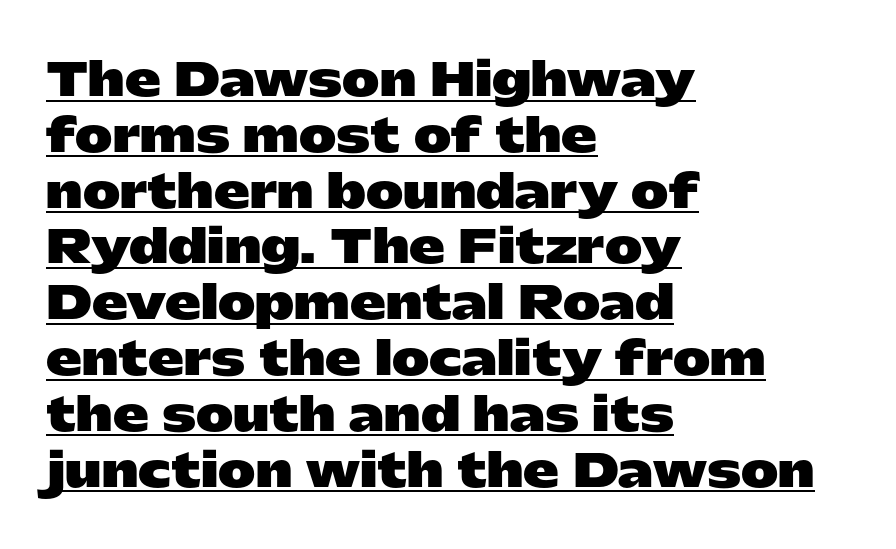
The image shows 45 px heavy, wide sans-serif type, upright; set left-aligned, line spacing 1.24x, normal letter spacing, underlined; low stroke contrast and a medium x-height.
